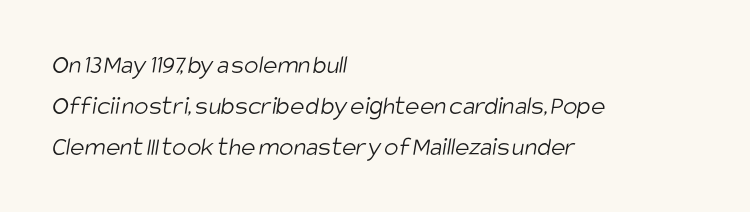
Nothing unusual about the tracking: characters are spaced as the font intends. The compositor pushed each line to the left boundary. Vertical stems look standard width or narrower in stroke. Rule under the text: the space is simply empty. Baseline-to-baseline distance is the conventional proportion of letter height.
